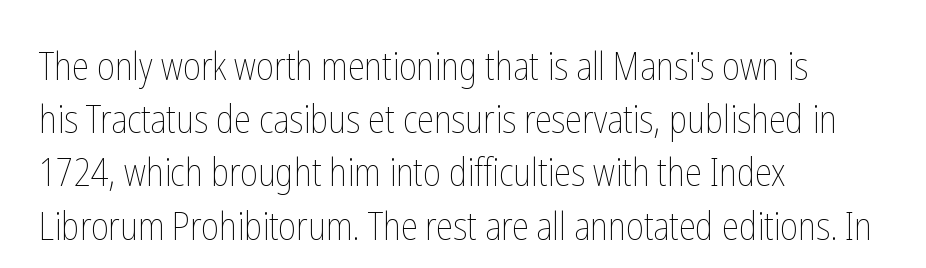
The image shows 38 px thin, condensed type, upright; set left-aligned, normal line spacing (1.4x), normal letter spacing, not underlined; low stroke contrast and a medium x-height.
